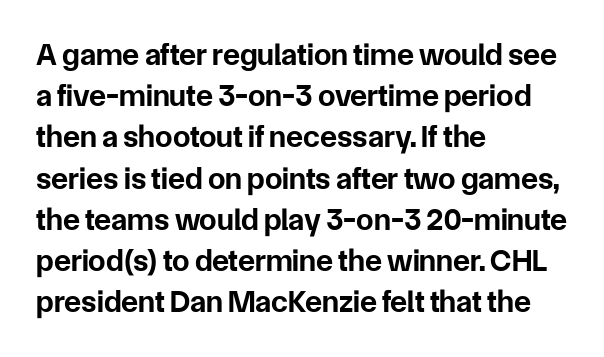
{"serif": "no", "italic": "no", "bold": "yes", "weight": "bold", "width": "normal", "stroke_contrast": "low", "x_height": "medium", "monospaced": "no", "underline": "no", "align": "left", "line_spacing": "normal", "line_spacing_ratio": 1.33, "letter_spacing": "normal", "letter_spacing_em": 0.0, "glyph_px": 31}
